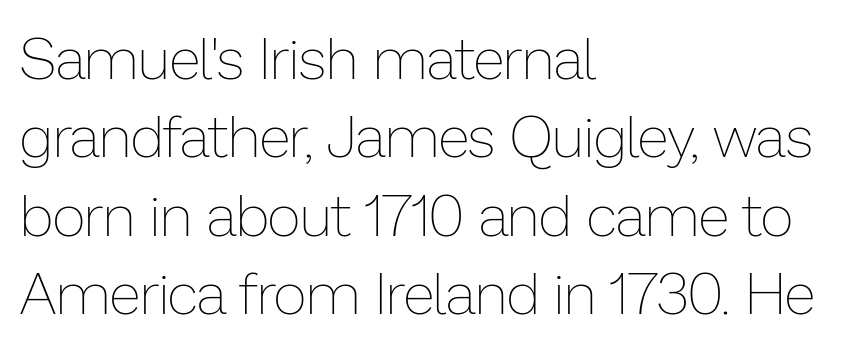
The image shows 58 px thin type, upright; set left-aligned, normal line spacing (1.35x), normal letter spacing, not underlined; low stroke contrast and a medium x-height.
